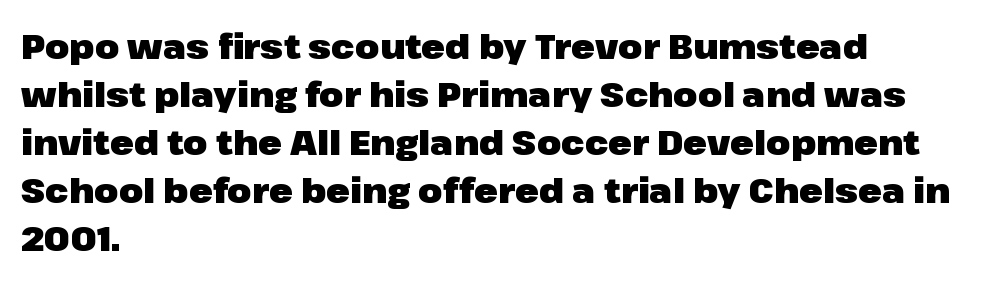
{"serif": "no", "italic": "no", "bold": "yes", "weight": "heavy", "width": "normal", "stroke_contrast": "low", "x_height": "medium", "monospaced": "no", "underline": "no", "align": "left", "line_spacing": "normal", "line_spacing_ratio": 1.37, "letter_spacing": "normal", "letter_spacing_em": 0.0, "glyph_px": 35}
